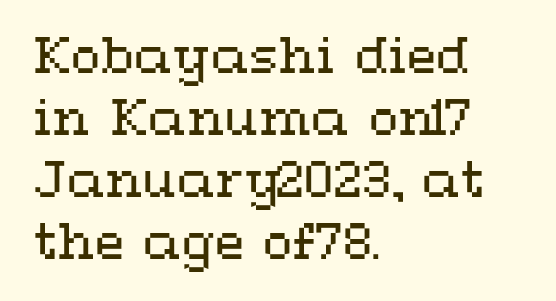
{"italic": "no", "bold": "no", "weight": "regular", "width": "wide", "stroke_contrast": "medium", "x_height": "medium", "monospaced": "no", "underline": "no", "align": "left", "line_spacing": "normal", "line_spacing_ratio": 1.29, "letter_spacing": "normal", "letter_spacing_em": 0.0, "glyph_px": 48}
